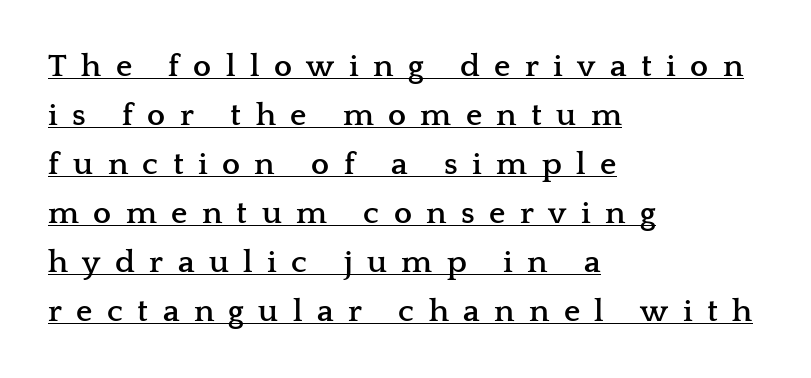
Loose tracking; the words dissolve into strings of separated letters. Do the letters lean? They stand straight. A full-strength bold gives these letters their thick strokes. Vertical spacing — default. These lines are composed in type with serifs.
